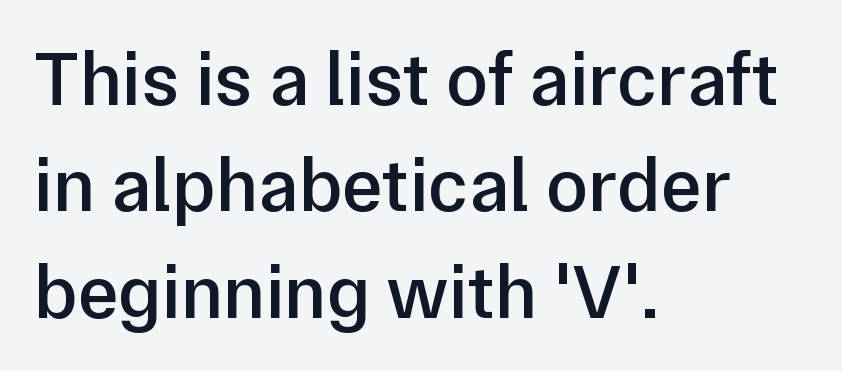
The image shows 77 px semibold sans-serif type, upright; set left-aligned, normal line spacing (1.38x), normal letter spacing, not underlined; low stroke contrast and a medium x-height.
